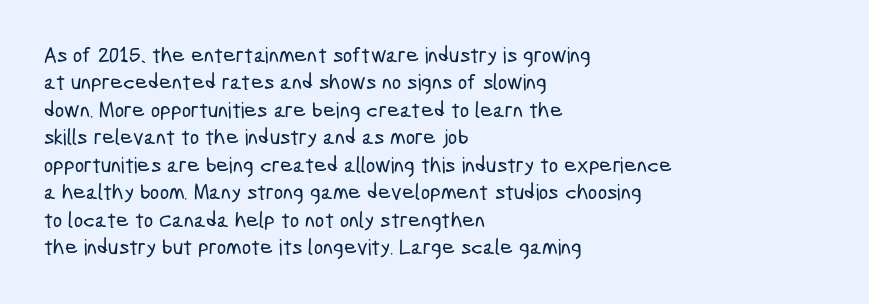
{"underline": "no", "align": "left", "line_spacing": "normal", "line_spacing_ratio": 1.25, "letter_spacing": "normal", "letter_spacing_em": 0.0, "glyph_px": 22}
